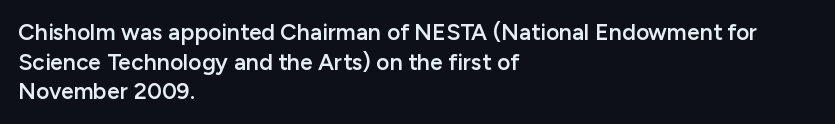
{"italic": "no", "bold": "semi", "underline": "no", "align": "left", "line_spacing": "normal", "line_spacing_ratio": 1.29, "letter_spacing": "normal", "letter_spacing_em": 0.0, "glyph_px": 23}
